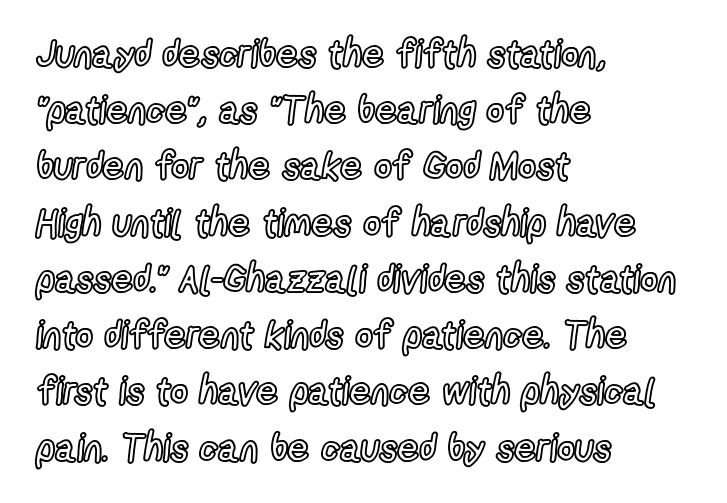
Q: Is the text italic (slanted)? A: Yes.
Q: Is the text underlined? A: No.
Q: How is the paragraph aligned? A: Left-aligned.
Q: Is the spacing between letters normal or unusually wide? A: Normal.
Q: Is the spacing between lines tight, normal or loose? A: Normal.
Q: Width (condensed, normal, or wide)? A: Condensed.
Q: x-height? A: Medium.
Q: Monospaced? A: No.
